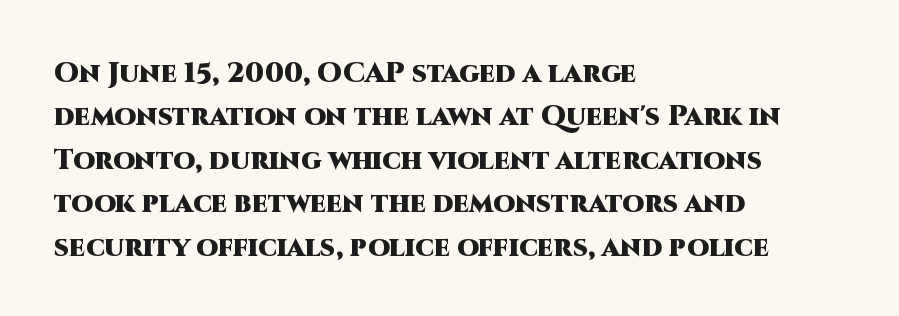
You could not count columns in this text — the font is proportionally spaced. A typesetter would call this zero additional tracking. Where is the straight margin? On the left. Characters remain perfectly vertical along every line. Strong, thick strokes mark this as bold type. The words here are not underlined.
